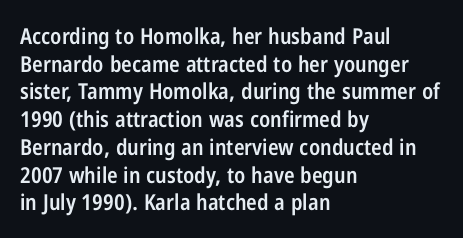
Q: Is the text bold? A: Semi-bold.
Q: Is the text italic (slanted)? A: No, it is upright.
Q: Is the text underlined? A: No.
Q: How is the paragraph aligned? A: Left-aligned.
Q: Is the spacing between letters normal or unusually wide? A: Normal.
Q: Is the spacing between lines tight, normal or loose? A: Normal.
